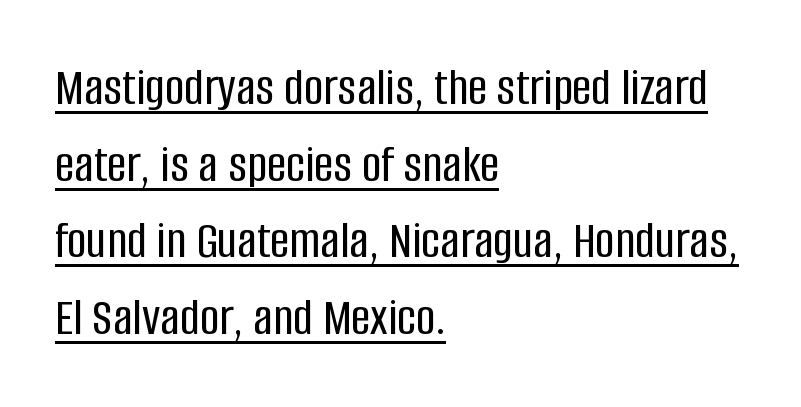
Spacing verdict: proportional, widths tailored to each character. A typesetter would label this face a sans. This is the regular roman posture of the typeface. These lines are set flush left with a ragged right edge.
